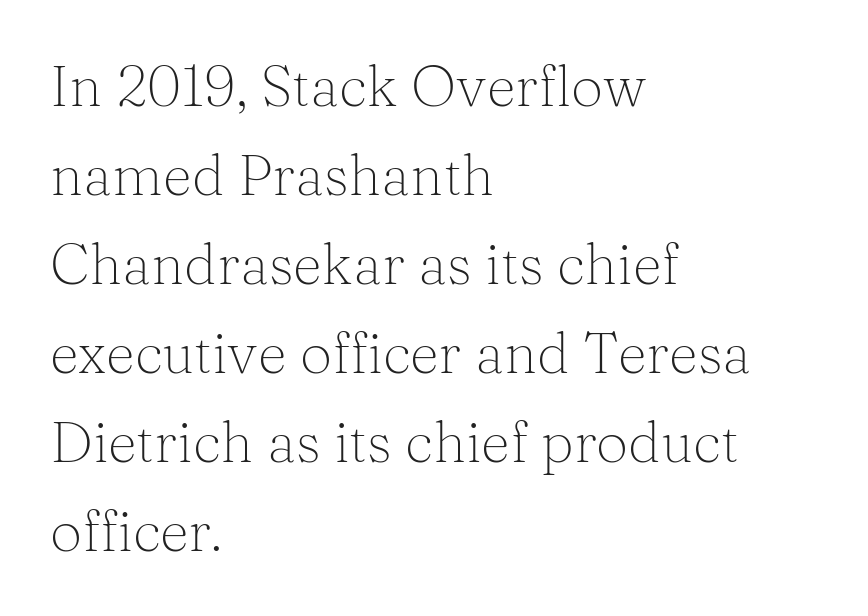
{"serif": "yes", "italic": "no", "bold": "no", "weight": "light", "width": "normal", "stroke_contrast": "medium", "x_height": "medium", "monospaced": "no", "underline": "no", "align": "left", "line_spacing": "normal", "line_spacing_ratio": 1.56, "letter_spacing": "normal", "letter_spacing_em": 0.0, "glyph_px": 57}
